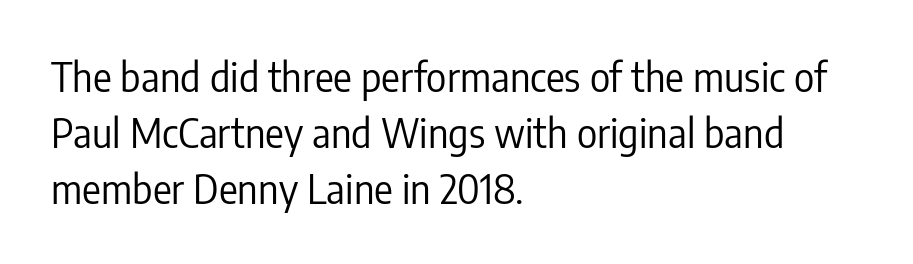
Q: Is the text bold? A: No.
Q: Is the text italic (slanted)? A: No, it is upright.
Q: Is the typeface a serif or a sans-serif typeface? A: Sans-serif.
Q: Is the text underlined? A: No.
Q: How is the paragraph aligned? A: Left-aligned.
Q: Is the spacing between letters normal or unusually wide? A: Normal.
Q: Is the spacing between lines tight, normal or loose? A: Normal.
Q: Width (condensed, normal, or wide)? A: Condensed.
Q: Stroke contrast? A: Low.
Q: x-height? A: Medium.
Q: Monospaced? A: No.
